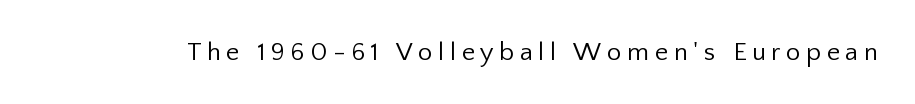
Any mark beneath the type? The region is blank. This rendering widens character spacing well past its baseline value. The typography opts for an upright posture over an oblique one. This is not heavy type; no bold has been used.
